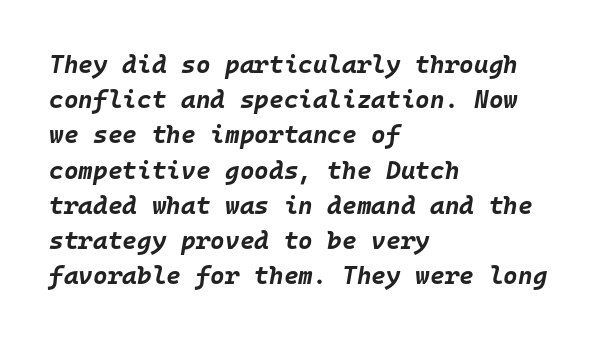
Q: Is the text bold? A: Yes.
Q: Is the text italic (slanted)? A: Yes, it leans right by about 10 degrees.
Q: Is the text underlined? A: No.
Q: How is the paragraph aligned? A: Left-aligned.
Q: Is the spacing between letters normal or unusually wide? A: Normal.
Q: Is the spacing between lines tight, normal or loose? A: Normal.
